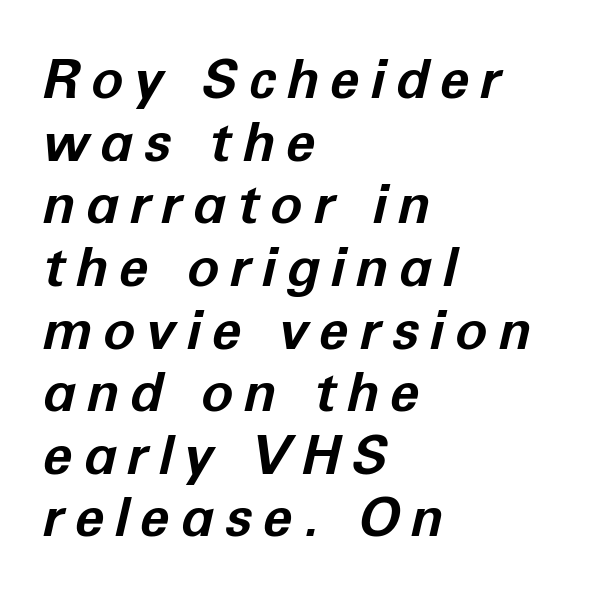
The image shows 54 px bold type, italic (leaning right); set left-aligned, line spacing 1.16x, unusually wide letter spacing (+0.2 em), not underlined; low stroke contrast and a medium x-height.
